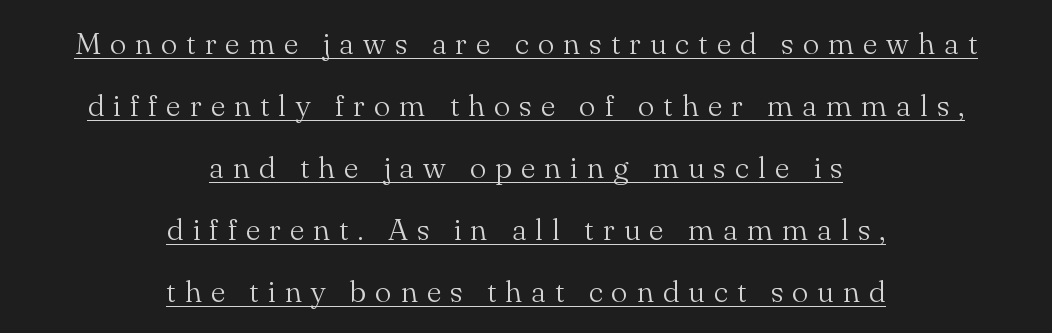
{"serif": "yes", "italic": "no", "bold": "no", "weight": "light", "width": "normal", "stroke_contrast": "medium", "x_height": "small", "monospaced": "no", "underline": "yes", "align": "center", "line_spacing": "loose", "line_spacing_ratio": 2.0, "letter_spacing": "wide", "letter_spacing_em": 0.29, "glyph_px": 31}
